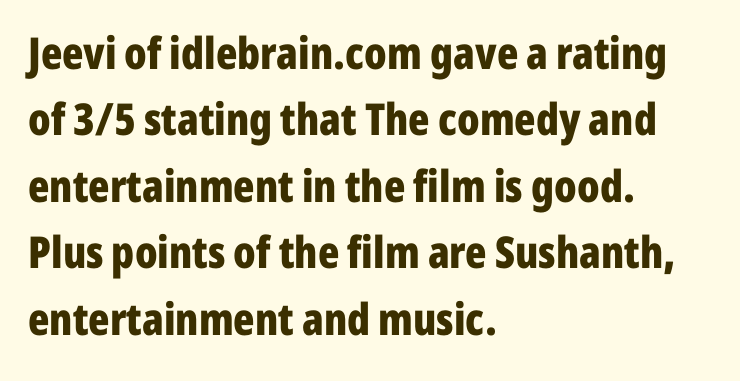
Check under the words: just untouched page. Nothing sits at the stroke ends, so this counts as sans-serif. You could call the tracking neutral — neither tight nor loose. Quick note: not italic, upright.
